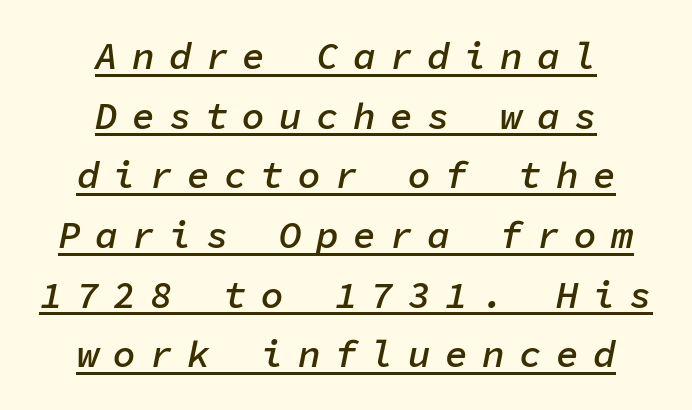
Q: Is the text bold? A: Semi-bold.
Q: Is the text italic (slanted)? A: Yes, it leans right by about 11 degrees.
Q: Is the text underlined? A: Yes.
Q: How is the paragraph aligned? A: Centered.
Q: Is the spacing between letters normal or unusually wide? A: Unusually wide.
Q: Is the spacing between lines tight, normal or loose? A: Normal.
Q: Width (condensed, normal, or wide)? A: Normal.
Q: Stroke contrast? A: Low.
Q: x-height? A: Medium.
Q: Monospaced? A: Yes.
